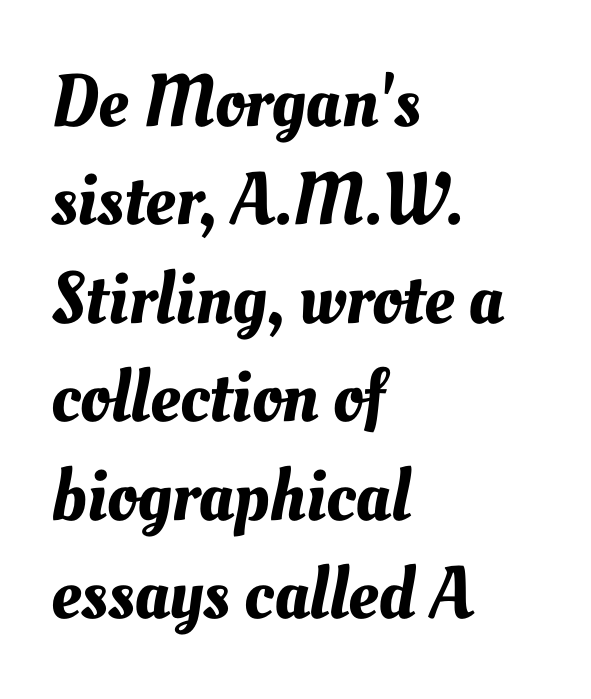
The image shows 74 px text type; set left-aligned, normal line spacing (1.33x), normal letter spacing, not underlined; medium stroke contrast and a small x-height.
